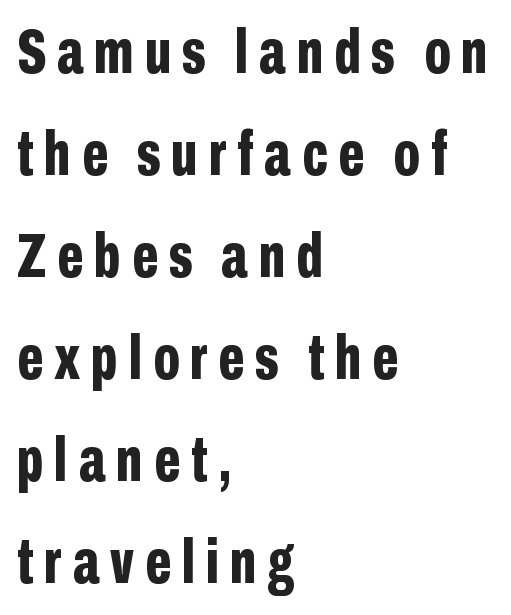
{"serif": "no", "italic": "no", "bold": "yes", "weight": "bold", "width": "condensed", "stroke_contrast": "low", "x_height": "medium", "monospaced": "no", "underline": "no", "align": "left", "line_spacing": "normal", "line_spacing_ratio": 1.62, "glyph_px": 63}
